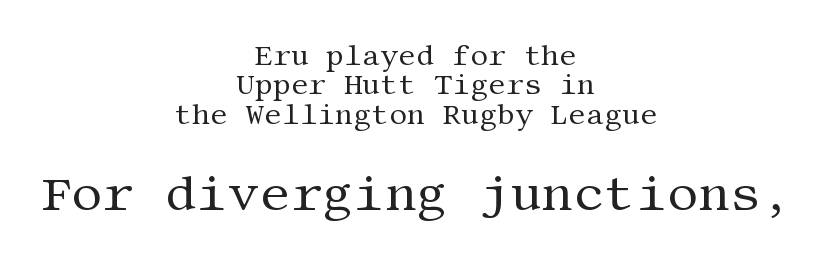
The image shows 49 px regular-weight serif type, upright; set centered, tight line spacing (1.05x), normal letter spacing, not underlined; the second (bottom) block is 1.75x larger; medium stroke contrast and a large x-height.
